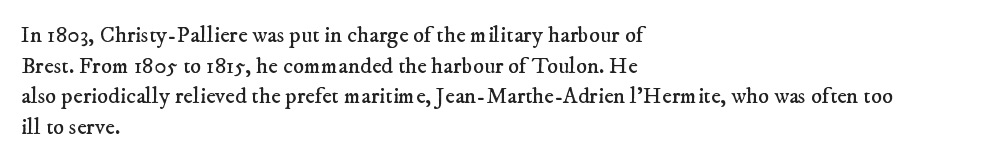
Q: Is the text bold? A: No.
Q: Is the text underlined? A: No.
Q: How is the paragraph aligned? A: Left-aligned.
Q: Is the spacing between letters normal or unusually wide? A: Normal.
Q: Is the spacing between lines tight, normal or loose? A: Normal.
